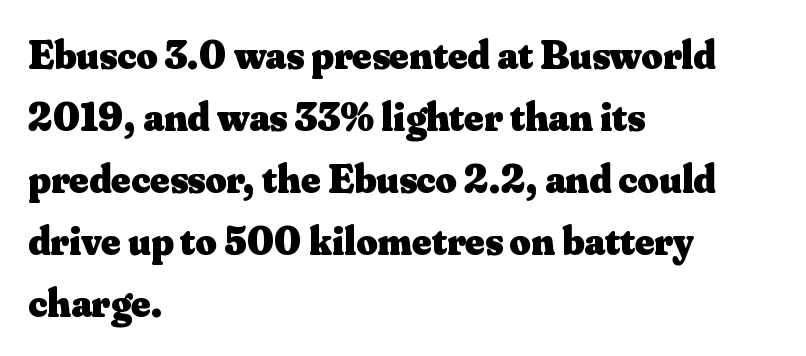
All the whitespace from short lines collects on the right. The text was rendered using a seriffed face with decorative stroke endings. The leading is moderate, giving the passage an even texture. This is heavy type, rendered in bold.
